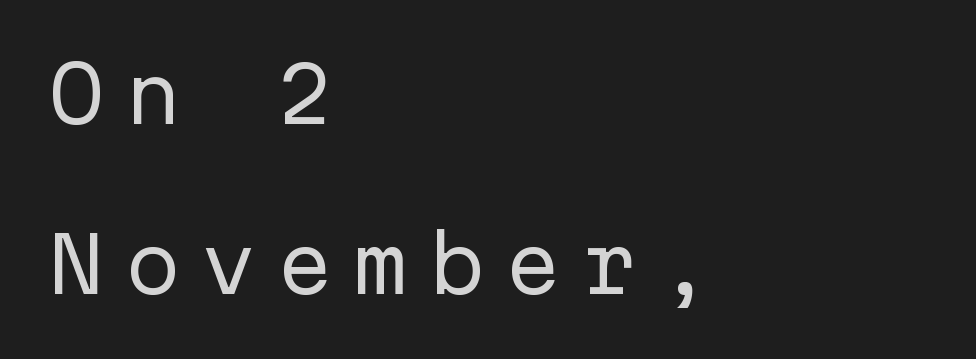
The image shows 76 px regular-weight sans-serif type, upright, monospaced; set left-aligned, loose line spacing (2.24x), unusually wide letter spacing (+0.25 em), not underlined; low stroke contrast and a medium x-height.
